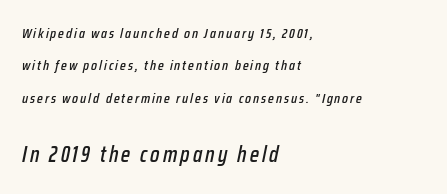
Horizontal bands of white between lines are thick stripes. Descender tails drop into unmarked territory. Is the type slanted? Yes — the strokes lean at a clear angle. Compare the two chunks: the lower has the greater cap height. The passage is arranged the way most books set body copy — flush left.
